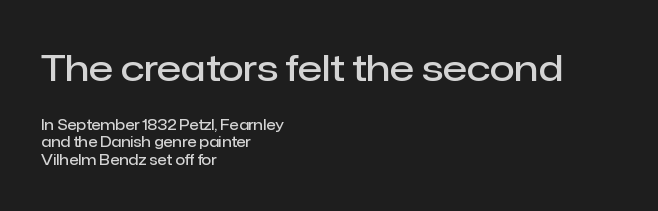
Q: Is the text bold? A: Semi-bold.
Q: Is the text italic (slanted)? A: No, it is upright.
Q: Is the typeface a serif or a sans-serif typeface? A: Sans-serif.
Q: Is the text underlined? A: No.
Q: How is the paragraph aligned? A: Left-aligned.
Q: Is the spacing between letters normal or unusually wide? A: Normal.
Q: Which block of text is set in a larger size, the first (top) or the second (bottom)? A: The first (top) one.
Q: Width (condensed, normal, or wide)? A: Normal.
Q: Stroke contrast? A: Low.
Q: x-height? A: Medium.
Q: Monospaced? A: No.
